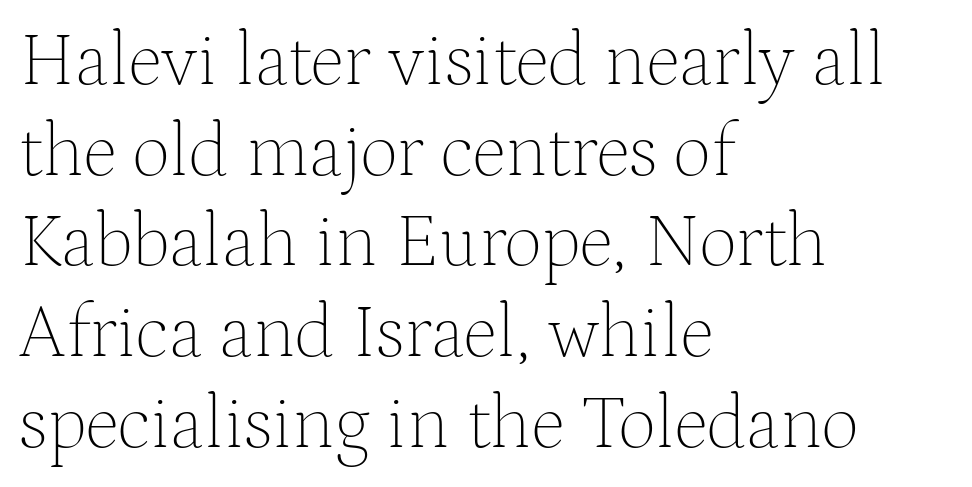
Posture: vertical. Inter-character spacing is left at the font's built-in metrics. The rendering anchors every line to the left-hand side. The glyphs in this specimen are seriffed. These lines are rendered in a variable-pitch font. Unbolded letterforms with no extra heft.
